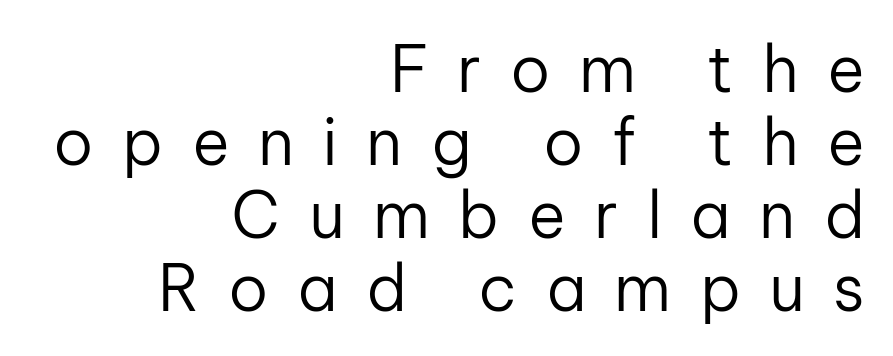
Q: Is the text bold? A: No.
Q: Is the text italic (slanted)? A: No, it is upright.
Q: Is the typeface a serif or a sans-serif typeface? A: Sans-serif.
Q: Is the text underlined? A: No.
Q: How is the paragraph aligned? A: Right-aligned.
Q: Is the spacing between letters normal or unusually wide? A: Unusually wide.
Q: Is the spacing between lines tight, normal or loose? A: Tight.
Q: Width (condensed, normal, or wide)? A: Normal.
Q: Stroke contrast? A: Low.
Q: x-height? A: Medium.
Q: Monospaced? A: No.
